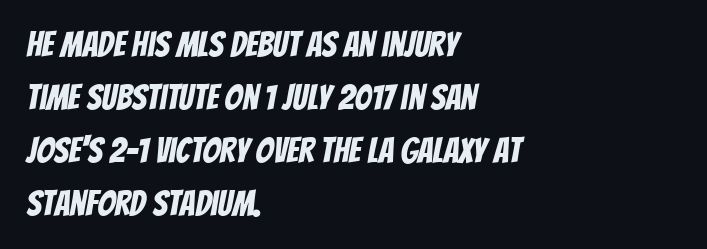
The image shows 35 px condensed sans-serif type; set left-aligned, normal line spacing (1.51x), normal letter spacing, not underlined; low stroke contrast and a large x-height.
